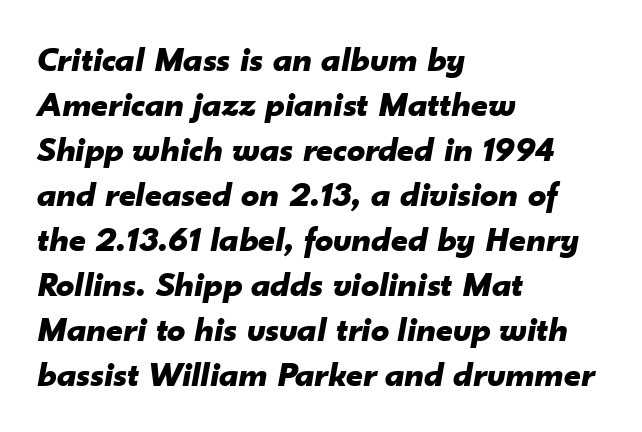
The image shows 36 px bold type, italic (leaning right); set left-aligned, normal line spacing (1.25x), normal letter spacing, not underlined; low stroke contrast and a small x-height.
